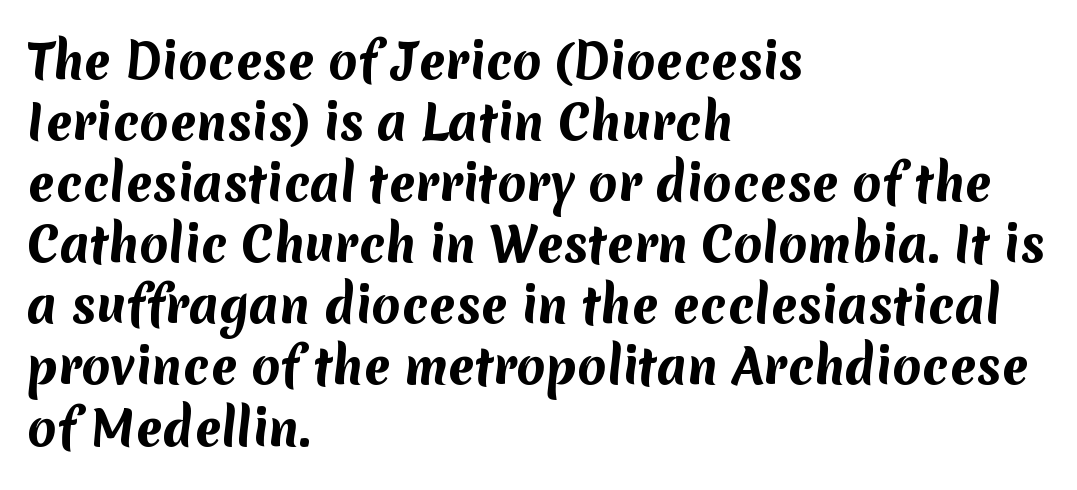
{"serif": "no", "bold": "yes", "weight": "bold", "width": "normal", "stroke_contrast": "medium", "x_height": "medium", "monospaced": "no", "underline": "no", "align": "left", "line_spacing": "normal", "line_spacing_ratio": 1.3, "letter_spacing": "normal", "letter_spacing_em": 0.0, "glyph_px": 47}
